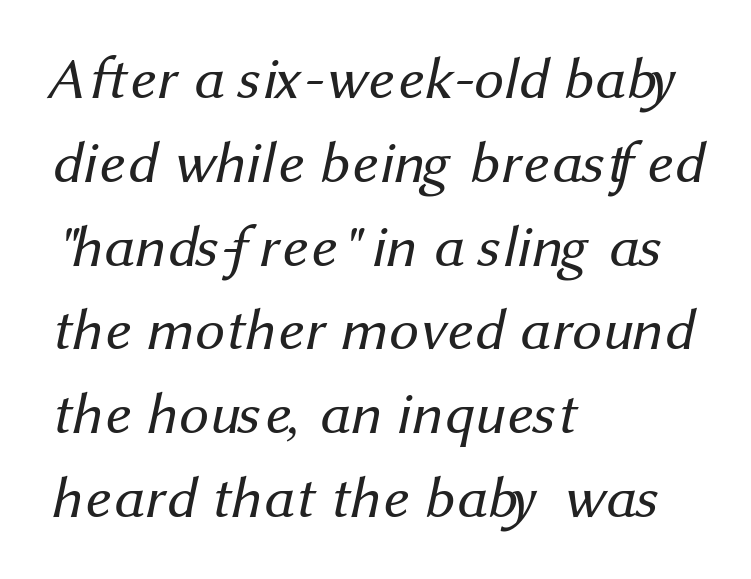
Q: Is the text bold? A: No.
Q: Is the typeface a serif or a sans-serif typeface? A: Sans-serif.
Q: Is the text underlined? A: No.
Q: How is the paragraph aligned? A: Left-aligned.
Q: Is the spacing between letters normal or unusually wide? A: Normal.
Q: Is the spacing between lines tight, normal or loose? A: Normal.
Q: Width (condensed, normal, or wide)? A: Normal.
Q: Stroke contrast? A: Medium.
Q: x-height? A: Medium.
Q: Monospaced? A: No.
